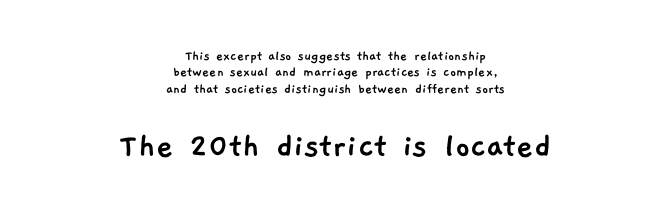
Q: Is the typeface a serif or a sans-serif typeface? A: Sans-serif.
Q: Is the text underlined? A: No.
Q: How is the paragraph aligned? A: Centered.
Q: Is the spacing between letters normal or unusually wide? A: Normal.
Q: Is the spacing between lines tight, normal or loose? A: Tight.
Q: Which block of text is set in a larger size, the first (top) or the second (bottom)? A: The second (bottom) one.
Q: Width (condensed, normal, or wide)? A: Normal.
Q: Stroke contrast? A: Low.
Q: x-height? A: Medium.
Q: Monospaced? A: No.
